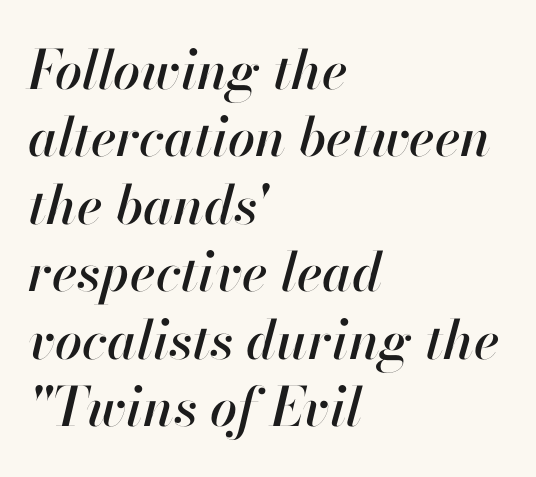
The glyphs look as if they've been sheared to an angle. The paragraph shown leans on its left margin. Glyph-to-glyph distance matches everyday printed text. Horizontal bands of white between lines are of average thickness. A bare baseline throughout the passage. This sample has the flowing, uneven cadence of proportional lettering.
